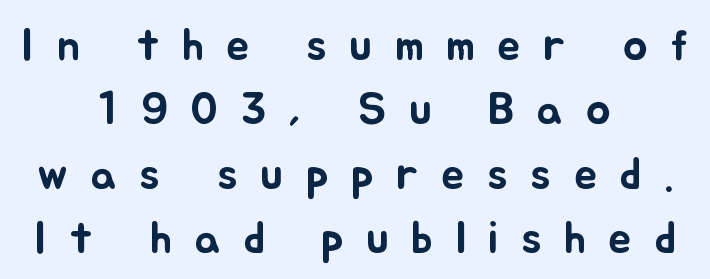
The image shows 46 px text type, upright; set centered, normal line spacing (1.4x), unusually wide letter spacing (+0.49 em), not underlined; low stroke contrast and a small x-height.
